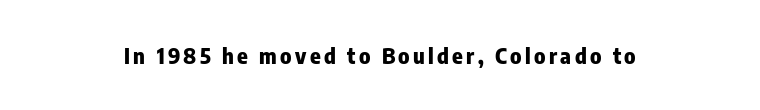
The image shows 22 px bold type, upright; set not underlined.
